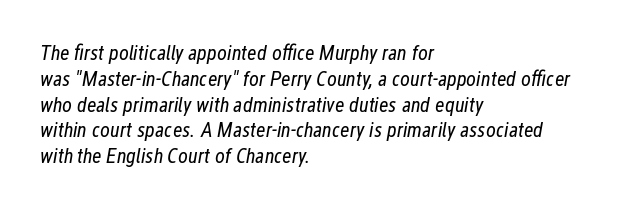
{"italic": "yes", "lean": "right", "slant_degrees": 12, "bold": "no", "underline": "no", "align": "left", "line_spacing_ratio": 1.23, "letter_spacing": "normal", "letter_spacing_em": 0.0, "glyph_px": 21}
